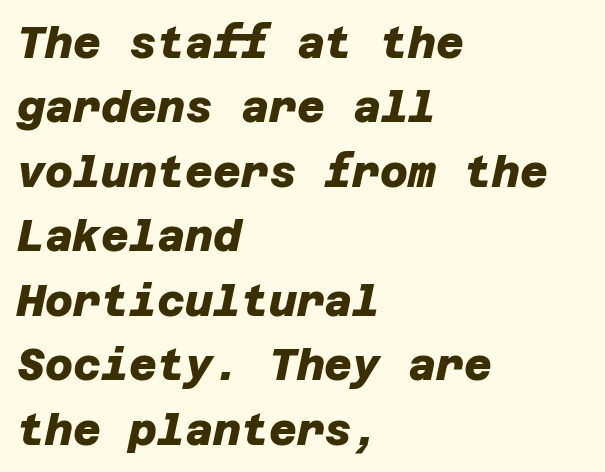
{"serif": "no", "bold": "yes", "weight": "heavy", "width": "normal", "stroke_contrast": "low", "x_height": "large", "underline": "no", "align": "left", "line_spacing": "normal", "line_spacing_ratio": 1.5, "letter_spacing": "normal", "letter_spacing_em": 0.0, "glyph_px": 43}
